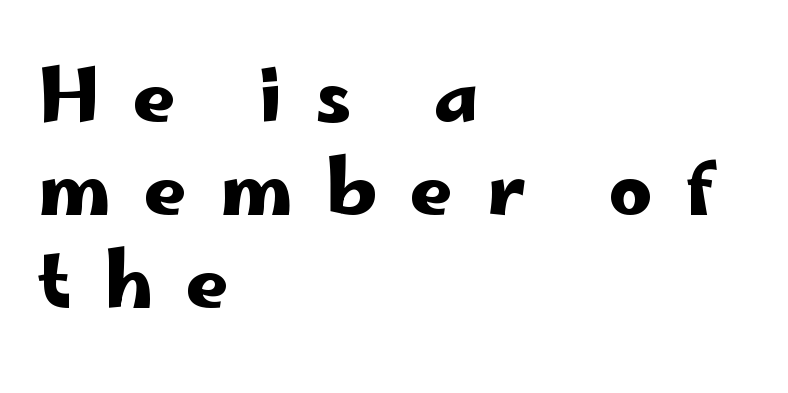
The image shows 75 px wide sans-serif type, upright; set left-aligned, line spacing 1.24x, unusually wide letter spacing (+0.44 em), not underlined; low stroke contrast and a small x-height.
